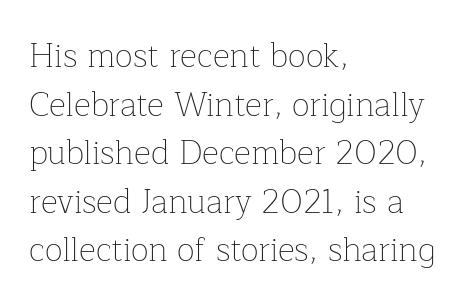
{"serif": "yes", "italic": "no", "bold": "no", "weight": "thin", "width": "normal", "stroke_contrast": "low", "x_height": "medium", "monospaced": "no", "underline": "no", "align": "left", "line_spacing": "normal", "line_spacing_ratio": 1.47, "letter_spacing": "normal", "letter_spacing_em": 0.0, "glyph_px": 33}
